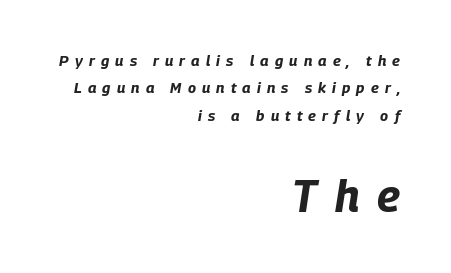
The whole block is typeset with a tilt. The following chunk of copy outweighs the initial chunk in type size. Plenty of ink on the page — the face is bold. The passage shown is typed in a proportional face where columns would drift.
